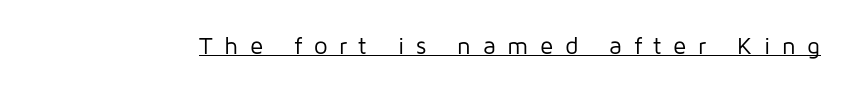
The image shows 24 px text type, upright; set unusually wide letter spacing (+0.48 em), underlined.
